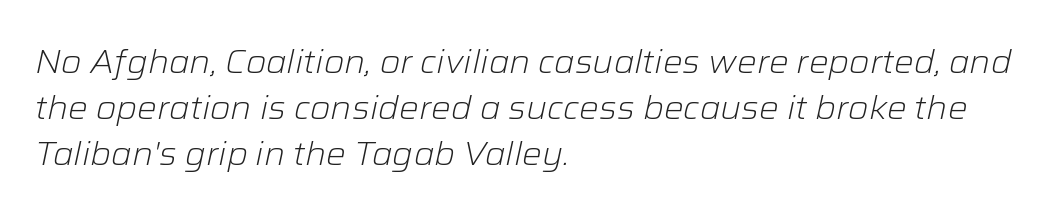
Q: Is the text bold? A: No.
Q: Is the text italic (slanted)? A: Yes, it leans right by about 12 degrees.
Q: Is the text underlined? A: No.
Q: How is the paragraph aligned? A: Left-aligned.
Q: Is the spacing between letters normal or unusually wide? A: Normal.
Q: Is the spacing between lines tight, normal or loose? A: Normal.
Q: Width (condensed, normal, or wide)? A: Normal.
Q: Stroke contrast? A: Low.
Q: x-height? A: Medium.
Q: Monospaced? A: No.
